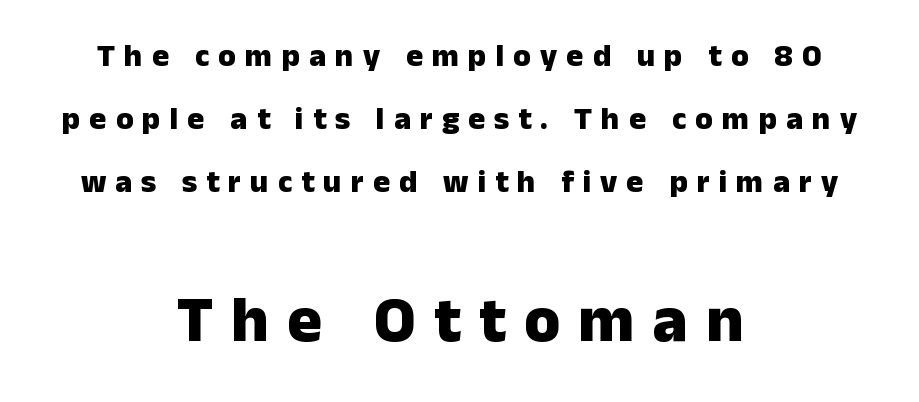
Q: Is the text bold? A: Yes.
Q: Is the text italic (slanted)? A: No, it is upright.
Q: Is the typeface a serif or a sans-serif typeface? A: Sans-serif.
Q: Is the text underlined? A: No.
Q: How is the paragraph aligned? A: Centered.
Q: Is the spacing between letters normal or unusually wide? A: Unusually wide.
Q: Is the spacing between lines tight, normal or loose? A: Loose.
Q: Which block of text is set in a larger size, the first (top) or the second (bottom)? A: The second (bottom) one.
Q: Width (condensed, normal, or wide)? A: Normal.
Q: Stroke contrast? A: Low.
Q: x-height? A: Medium.
Q: Monospaced? A: No.
